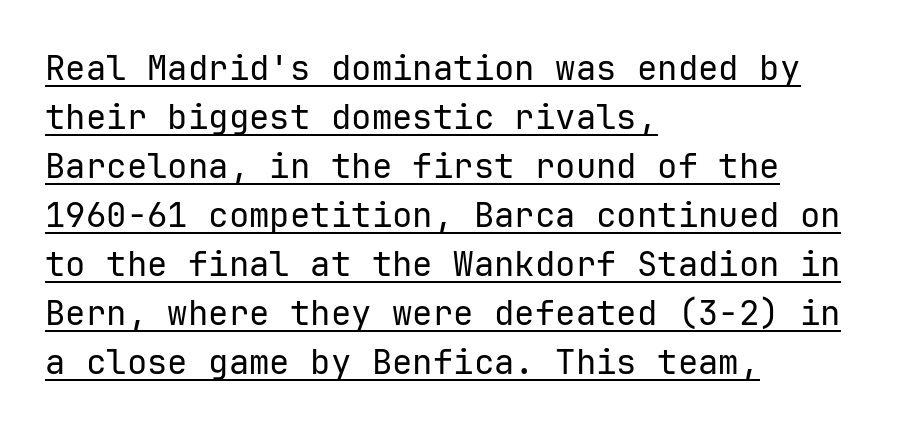
This sample uses an upright cut, with every glyph sitting square on the baseline. Think standard paragraph weight, or any step lighter than that. There is no visible air inserted between adjacent glyphs. Underlining? Definitely there.
